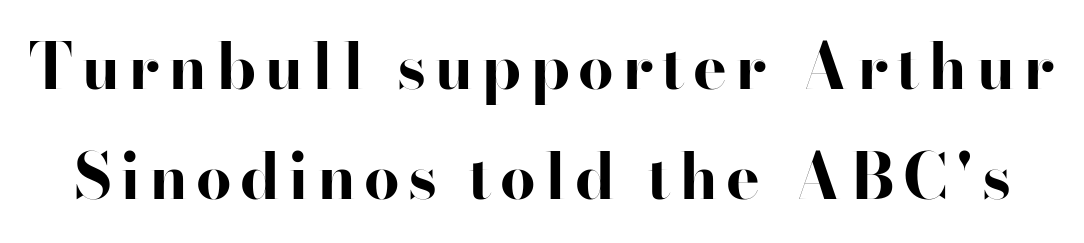
The image shows 63 px bold, wide sans-serif type, upright; set line spacing 1.74x, not underlined; high stroke contrast and a small x-height.
